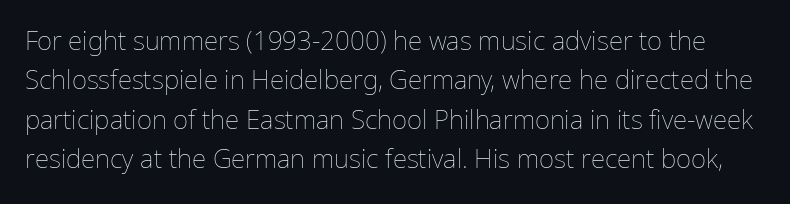
The image shows 26 px text type, upright; set normal line spacing (1.51x), normal letter spacing, not underlined.
